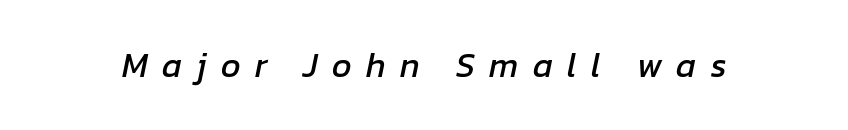
Q: Is the text italic (slanted)? A: Yes, it leans right by about 12 degrees.
Q: Is the text underlined? A: No.
Q: Is the spacing between letters normal or unusually wide? A: Unusually wide.
Q: Width (condensed, normal, or wide)? A: Normal.
Q: Stroke contrast? A: Low.
Q: x-height? A: Medium.
Q: Monospaced? A: No.
